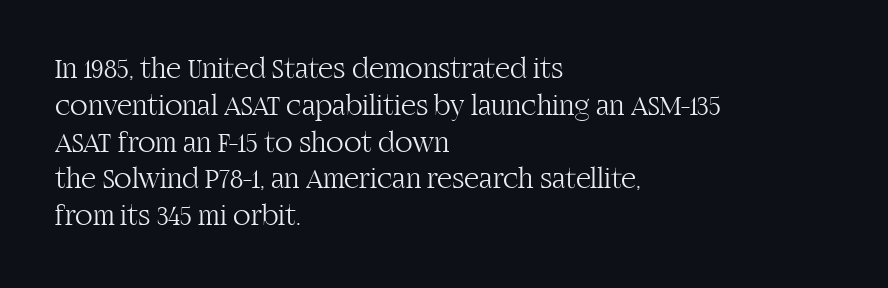
{"serif": "yes", "italic": "no", "bold": "no", "weight": "light", "width": "normal", "stroke_contrast": "high", "x_height": "large", "monospaced": "no", "underline": "no", "align": "left", "line_spacing": "normal", "line_spacing_ratio": 1.27, "letter_spacing": "normal", "letter_spacing_em": 0.0, "glyph_px": 29}
